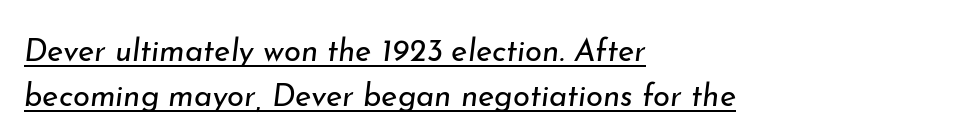
{"italic": "yes", "lean": "right", "slant_degrees": 7, "bold": "no", "weight": "regular", "width": "normal", "stroke_contrast": "low", "x_height": "small", "monospaced": "no", "underline": "yes", "align": "left", "line_spacing": "normal", "line_spacing_ratio": 1.44, "letter_spacing": "normal", "letter_spacing_em": 0.0, "glyph_px": 31}
